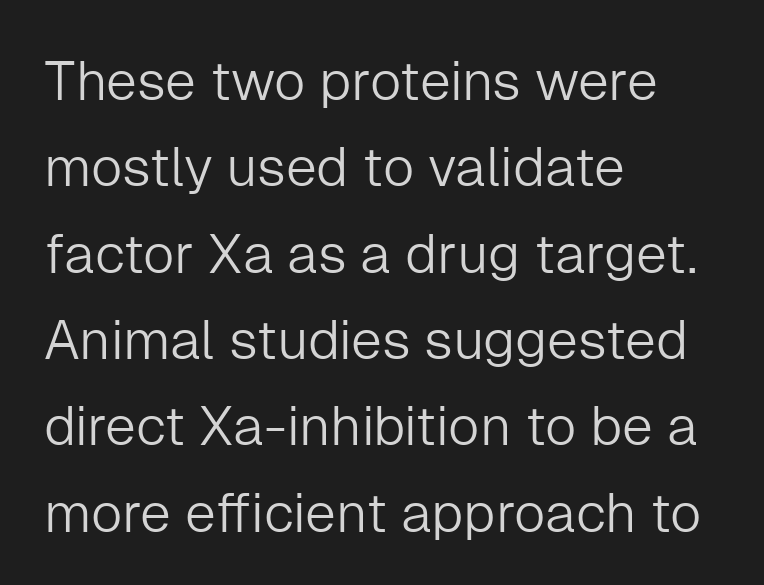
Q: Is the text bold? A: No.
Q: Is the text italic (slanted)? A: No, it is upright.
Q: Is the typeface a serif or a sans-serif typeface? A: Sans-serif.
Q: Is the text underlined? A: No.
Q: How is the paragraph aligned? A: Left-aligned.
Q: Is the spacing between letters normal or unusually wide? A: Normal.
Q: Is the spacing between lines tight, normal or loose? A: Normal.
Q: Width (condensed, normal, or wide)? A: Normal.
Q: Stroke contrast? A: Low.
Q: x-height? A: Medium.
Q: Monospaced? A: No.
